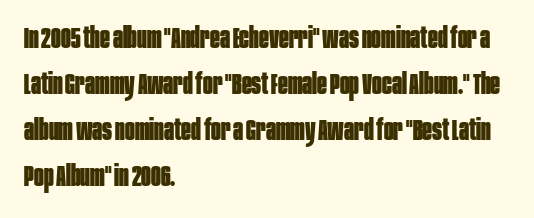
The baseline area is clear. Here the designer chose a conventional face with non-uniform glyph widths. The text block is weighted toward the left margin, trailing off unevenly rightward. Caption: bold face, heavy strokes. You can tell from the bare stems that sans-serif type was used. Rendered with straight, roman letterforms.
